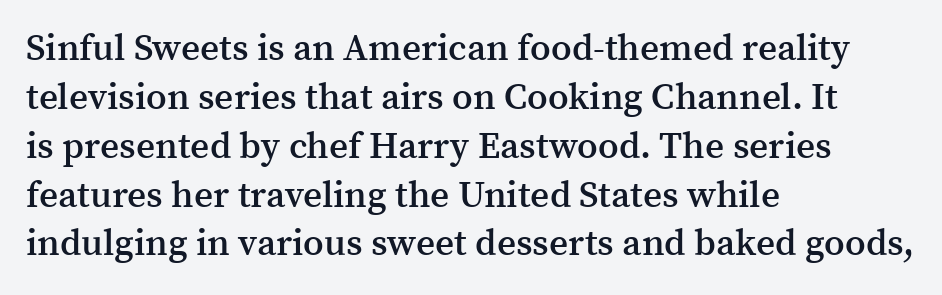
{"serif": "yes", "italic": "no", "bold": "semi", "weight": "semibold", "width": "normal", "stroke_contrast": "medium", "x_height": "medium", "monospaced": "no", "underline": "no", "align": "left", "line_spacing": "normal", "line_spacing_ratio": 1.32, "letter_spacing": "normal", "letter_spacing_em": 0.0, "glyph_px": 37}
